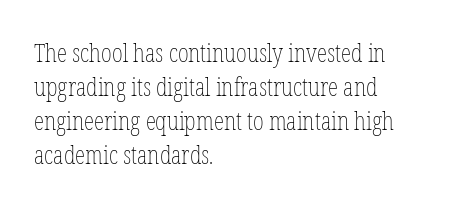
Q: Is the text bold? A: No.
Q: Is the text italic (slanted)? A: No, it is upright.
Q: Is the text underlined? A: No.
Q: How is the paragraph aligned? A: Left-aligned.
Q: Is the spacing between letters normal or unusually wide? A: Normal.
Q: Is the spacing between lines tight, normal or loose? A: Normal.
